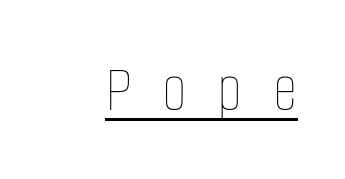
{"italic": "no", "bold": "no", "weight": "thin", "width": "condensed", "stroke_contrast": "low", "x_height": "large", "monospaced": "no", "underline": "yes", "letter_spacing": "wide", "letter_spacing_em": 0.45, "glyph_px": 68}
